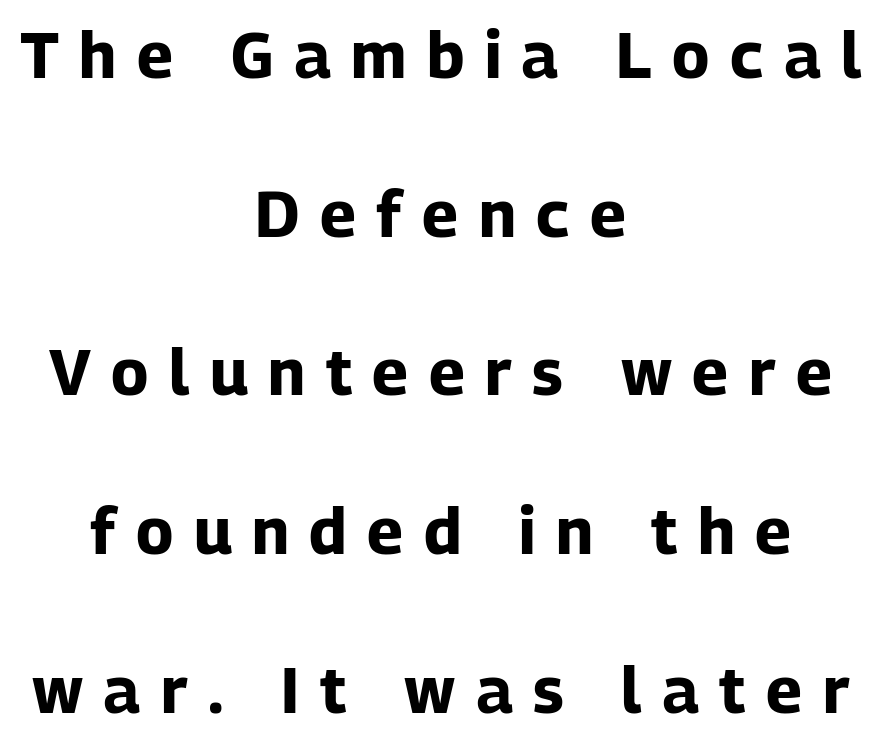
The image shows 64 px bold sans-serif type, upright; set centered, loose line spacing (2.48x), unusually wide letter spacing (+0.32 em), not underlined; low stroke contrast and a medium x-height.
